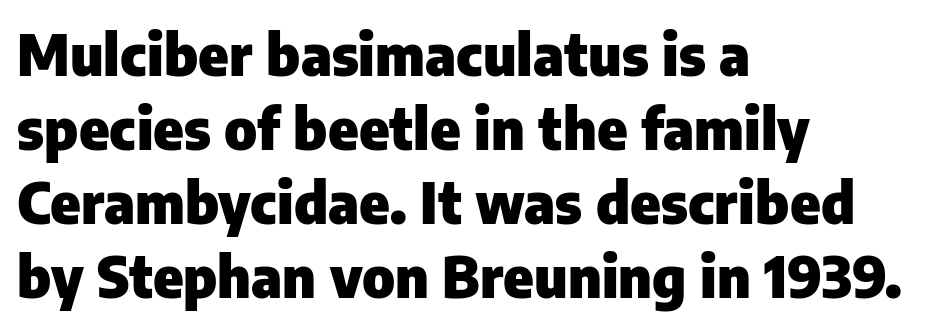
{"serif": "no", "italic": "no", "bold": "yes", "weight": "heavy", "width": "normal", "stroke_contrast": "low", "x_height": "medium", "monospaced": "no", "underline": "no", "align": "left", "line_spacing": "normal", "line_spacing_ratio": 1.3, "letter_spacing": "normal", "letter_spacing_em": 0.0, "glyph_px": 57}
